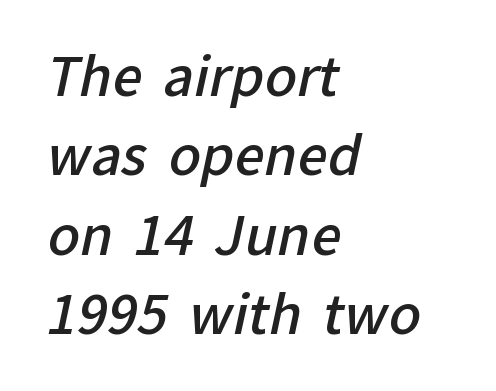
Q: Is the text bold? A: Semi-bold.
Q: Is the typeface a serif or a sans-serif typeface? A: Sans-serif.
Q: Is the text underlined? A: No.
Q: How is the paragraph aligned? A: Left-aligned.
Q: Is the spacing between letters normal or unusually wide? A: Normal.
Q: Is the spacing between lines tight, normal or loose? A: Normal.
Q: Width (condensed, normal, or wide)? A: Normal.
Q: Stroke contrast? A: Low.
Q: x-height? A: Medium.
Q: Monospaced? A: No.
